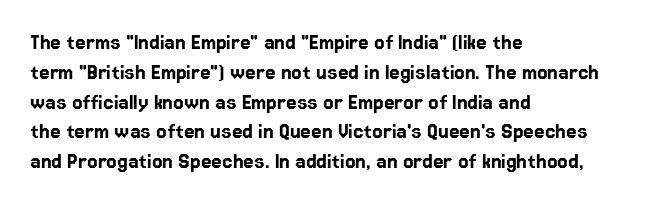
The image shows 24 px text type, upright; set left-aligned, line spacing 1.24x, normal letter spacing, not underlined.
